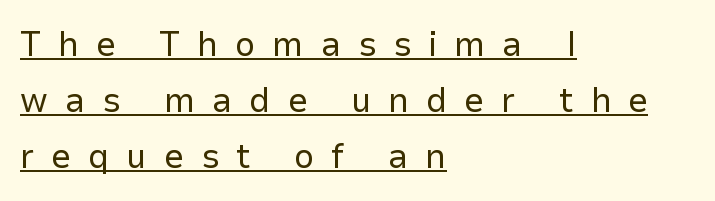
Q: Is the text bold? A: No.
Q: Is the text italic (slanted)? A: No, it is upright.
Q: Is the typeface a serif or a sans-serif typeface? A: Sans-serif.
Q: Is the text underlined? A: Yes.
Q: How is the paragraph aligned? A: Left-aligned.
Q: Is the spacing between letters normal or unusually wide? A: Unusually wide.
Q: Is the spacing between lines tight, normal or loose? A: Normal.
Q: Width (condensed, normal, or wide)? A: Normal.
Q: Stroke contrast? A: Low.
Q: x-height? A: Medium.
Q: Monospaced? A: No.
